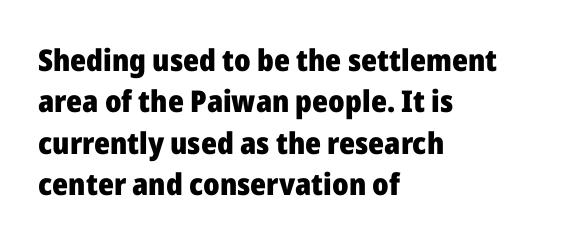
Do the letters lean? They stand straight. Spacing verdict: proportional, widths tailored to each character. Tracking here is standard; glyphs follow each other at the usual distance. Beneath every word, the page is bare.
